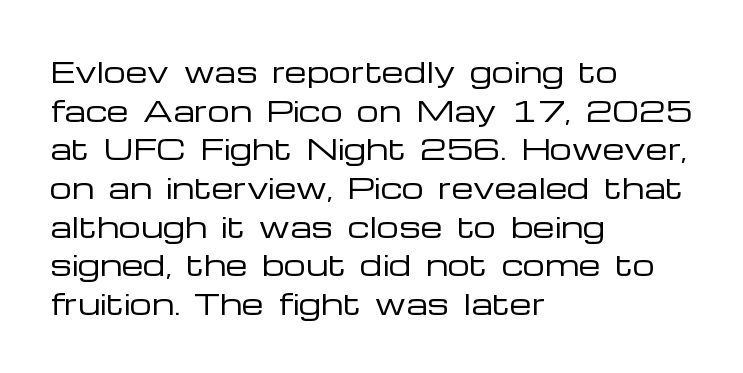
Q: Is the text bold? A: No.
Q: Is the text italic (slanted)? A: No, it is upright.
Q: Is the typeface a serif or a sans-serif typeface? A: Sans-serif.
Q: Is the text underlined? A: No.
Q: How is the paragraph aligned? A: Left-aligned.
Q: Is the spacing between letters normal or unusually wide? A: Normal.
Q: Is the spacing between lines tight, normal or loose? A: Normal.
Q: Width (condensed, normal, or wide)? A: Wide.
Q: Stroke contrast? A: Low.
Q: x-height? A: Medium.
Q: Monospaced? A: No.
